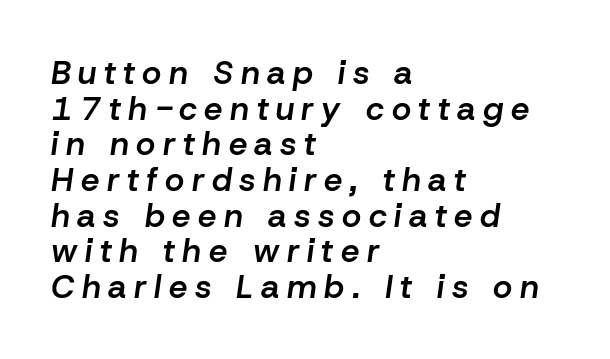
Q: Is the text bold? A: Semi-bold.
Q: Is the text italic (slanted)? A: Yes, it leans right by about 8 degrees.
Q: Is the text underlined? A: No.
Q: How is the paragraph aligned? A: Left-aligned.
Q: Is the spacing between letters normal or unusually wide? A: Unusually wide.
Q: Is the spacing between lines tight, normal or loose? A: Tight.
Q: Width (condensed, normal, or wide)? A: Normal.
Q: Stroke contrast? A: Low.
Q: x-height? A: Medium.
Q: Monospaced? A: No.
